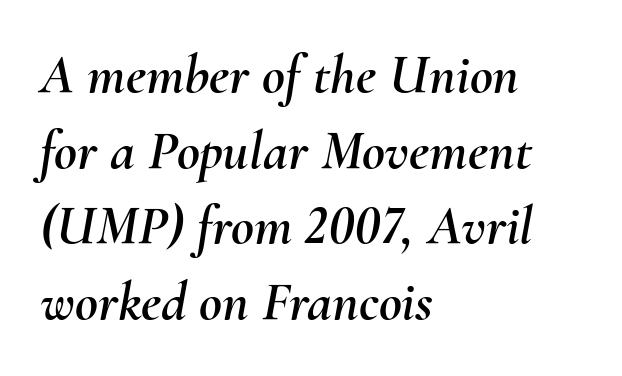
Q: Is the text italic (slanted)? A: Yes, it leans right by about 10 degrees.
Q: Is the text underlined? A: No.
Q: How is the paragraph aligned? A: Left-aligned.
Q: Is the spacing between letters normal or unusually wide? A: Normal.
Q: Is the spacing between lines tight, normal or loose? A: Normal.
Q: Width (condensed, normal, or wide)? A: Normal.
Q: Stroke contrast? A: Medium.
Q: x-height? A: Small.
Q: Monospaced? A: No.
